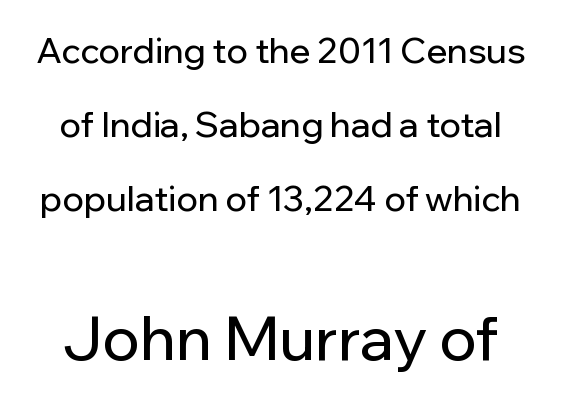
Q: Is the text italic (slanted)? A: No, it is upright.
Q: Is the typeface a serif or a sans-serif typeface? A: Sans-serif.
Q: Is the text underlined? A: No.
Q: Is the spacing between letters normal or unusually wide? A: Normal.
Q: Is the spacing between lines tight, normal or loose? A: Loose.
Q: Which block of text is set in a larger size, the first (top) or the second (bottom)? A: The second (bottom) one.
Q: Width (condensed, normal, or wide)? A: Normal.
Q: Stroke contrast? A: Low.
Q: x-height? A: Medium.
Q: Monospaced? A: No.
